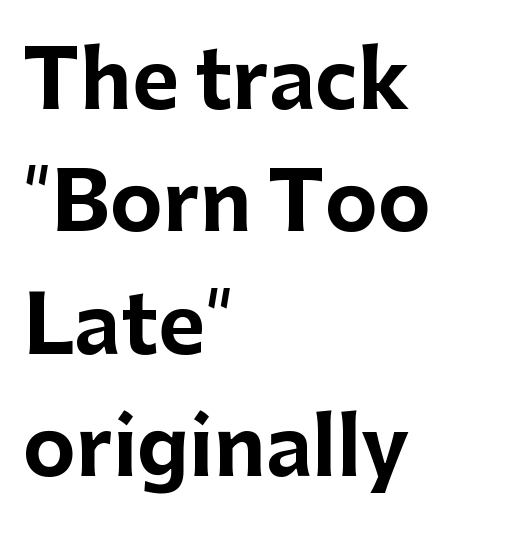
{"serif": "no", "italic": "no", "bold": "yes", "weight": "bold", "width": "normal", "stroke_contrast": "low", "x_height": "medium", "monospaced": "no", "underline": "no", "align": "left", "line_spacing": "normal", "line_spacing_ratio": 1.53, "letter_spacing": "normal", "letter_spacing_em": 0.0, "glyph_px": 80}
